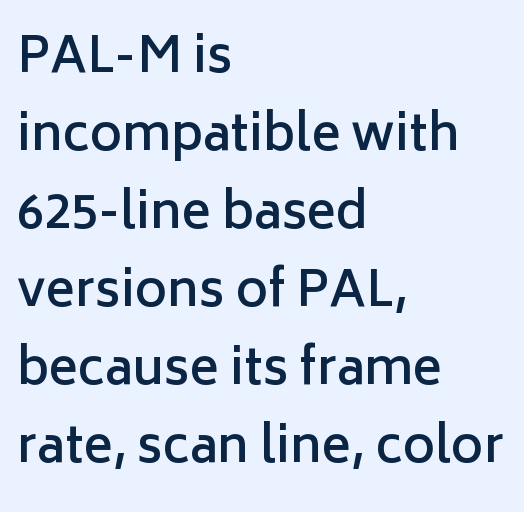
{"serif": "no", "italic": "no", "bold": "semi", "weight": "semibold", "width": "normal", "stroke_contrast": "low", "x_height": "medium", "monospaced": "no", "underline": "no", "align": "left", "line_spacing": "normal", "line_spacing_ratio": 1.59, "letter_spacing": "normal", "letter_spacing_em": 0.0, "glyph_px": 49}
